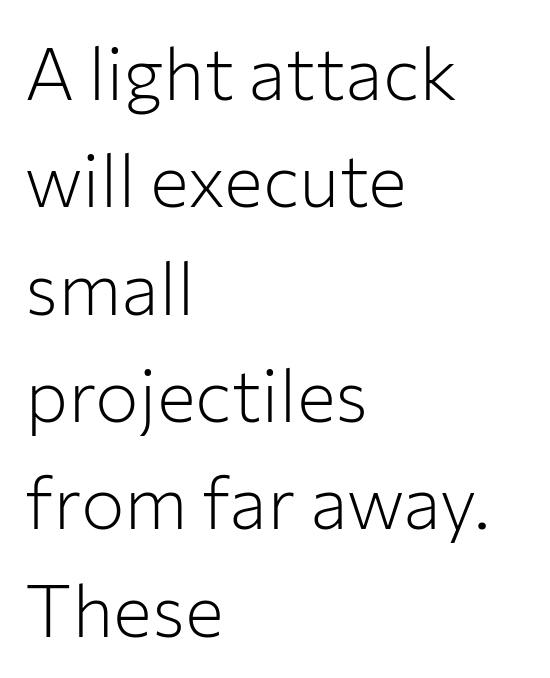
Q: Is the text bold? A: No.
Q: Is the text italic (slanted)? A: No, it is upright.
Q: Is the typeface a serif or a sans-serif typeface? A: Sans-serif.
Q: Is the text underlined? A: No.
Q: How is the paragraph aligned? A: Left-aligned.
Q: Is the spacing between letters normal or unusually wide? A: Normal.
Q: Is the spacing between lines tight, normal or loose? A: Normal.
Q: Width (condensed, normal, or wide)? A: Normal.
Q: Stroke contrast? A: Low.
Q: x-height? A: Medium.
Q: Monospaced? A: No.
